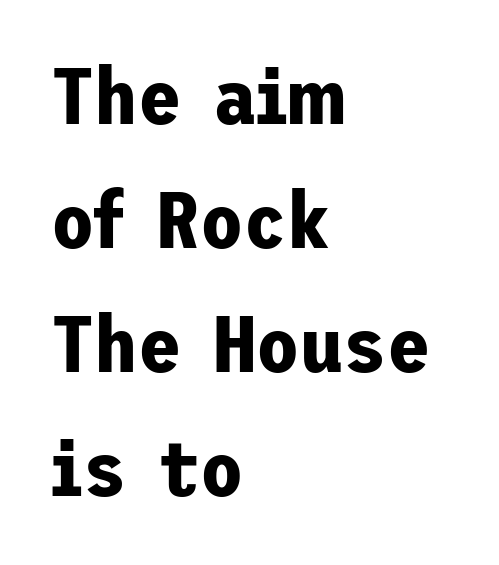
Q: Is the text bold? A: Yes.
Q: Is the text italic (slanted)? A: No, it is upright.
Q: Is the typeface a serif or a sans-serif typeface? A: Sans-serif.
Q: Is the text underlined? A: No.
Q: How is the paragraph aligned? A: Left-aligned.
Q: Is the spacing between letters normal or unusually wide? A: Normal.
Q: Is the spacing between lines tight, normal or loose? A: Normal.
Q: Width (condensed, normal, or wide)? A: Normal.
Q: Stroke contrast? A: Low.
Q: x-height? A: Medium.
